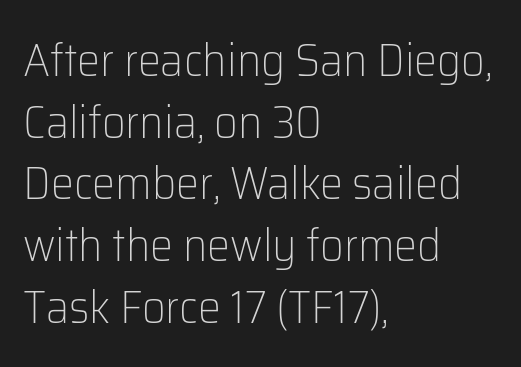
Q: Is the text bold? A: No.
Q: Is the text italic (slanted)? A: No, it is upright.
Q: Is the typeface a serif or a sans-serif typeface? A: Sans-serif.
Q: Is the text underlined? A: No.
Q: How is the paragraph aligned? A: Left-aligned.
Q: Is the spacing between letters normal or unusually wide? A: Normal.
Q: Is the spacing between lines tight, normal or loose? A: Normal.
Q: Width (condensed, normal, or wide)? A: Normal.
Q: Stroke contrast? A: Low.
Q: x-height? A: Medium.
Q: Monospaced? A: No.
